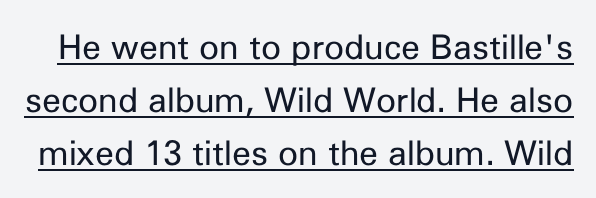
The image shows 34 px regular-weight sans-serif type, upright; set normal line spacing (1.56x), normal letter spacing, underlined; low stroke contrast and a medium x-height.
